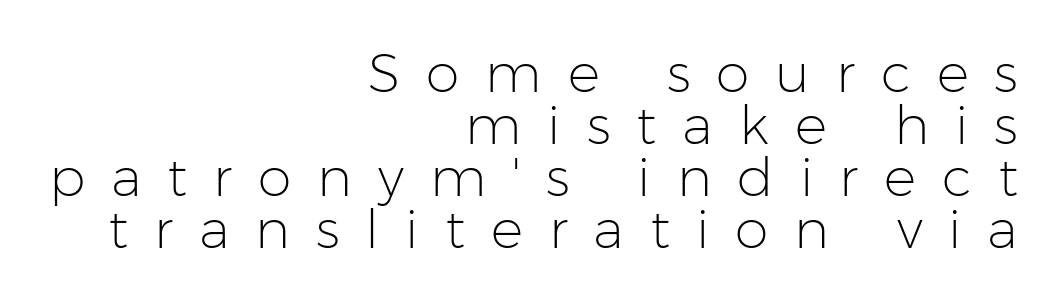
Q: Is the text bold? A: No.
Q: Is the text italic (slanted)? A: No, it is upright.
Q: Is the typeface a serif or a sans-serif typeface? A: Sans-serif.
Q: Is the text underlined? A: No.
Q: How is the paragraph aligned? A: Right-aligned.
Q: Is the spacing between letters normal or unusually wide? A: Unusually wide.
Q: Is the spacing between lines tight, normal or loose? A: Tight.
Q: Width (condensed, normal, or wide)? A: Normal.
Q: Stroke contrast? A: Low.
Q: x-height? A: Medium.
Q: Monospaced? A: No.
